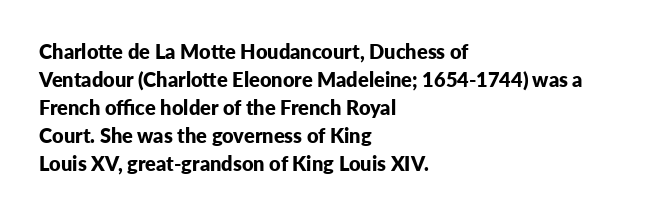
The image shows 20 px bold type, upright; set left-aligned, normal line spacing (1.4x), normal letter spacing, not underlined.
